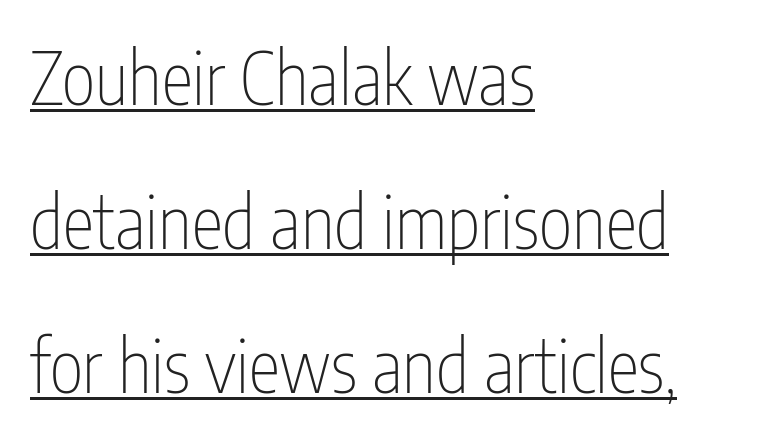
The image shows 72 px thin, condensed sans-serif type, upright; set left-aligned, loose line spacing (2.0x), normal letter spacing, underlined; low stroke contrast and a medium x-height.
